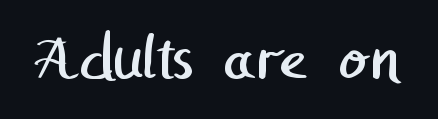
Q: Is the text bold? A: No.
Q: Is the typeface a serif or a sans-serif typeface? A: Sans-serif.
Q: Is the text underlined? A: No.
Q: Is the spacing between letters normal or unusually wide? A: Normal.
Q: Width (condensed, normal, or wide)? A: Normal.
Q: Stroke contrast? A: Low.
Q: x-height? A: Medium.
